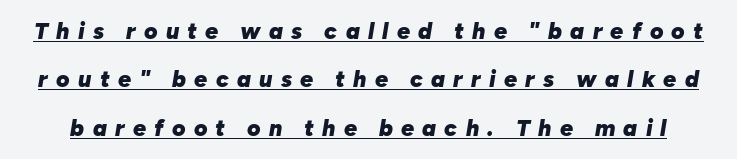
{"italic": "yes", "lean": "right", "slant_degrees": 10, "bold": "yes", "underline": "yes", "line_spacing": "loose", "line_spacing_ratio": 2.1, "letter_spacing": "wide", "letter_spacing_em": 0.36, "glyph_px": 23}
